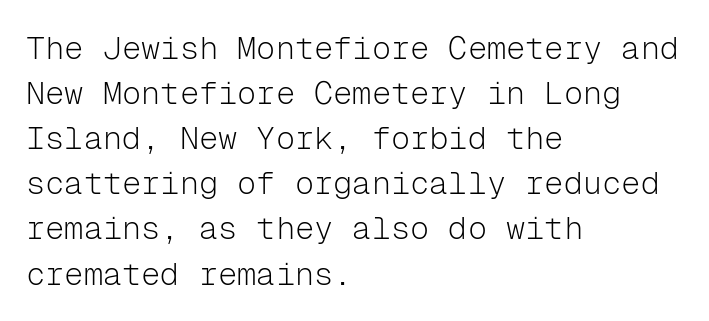
Q: Is the text bold? A: No.
Q: Is the text italic (slanted)? A: No, it is upright.
Q: Is the typeface a serif or a sans-serif typeface? A: Sans-serif.
Q: Is the text underlined? A: No.
Q: How is the paragraph aligned? A: Left-aligned.
Q: Is the spacing between letters normal or unusually wide? A: Normal.
Q: Is the spacing between lines tight, normal or loose? A: Normal.
Q: Width (condensed, normal, or wide)? A: Normal.
Q: Stroke contrast? A: Low.
Q: x-height? A: Medium.
Q: Monospaced? A: Yes.
